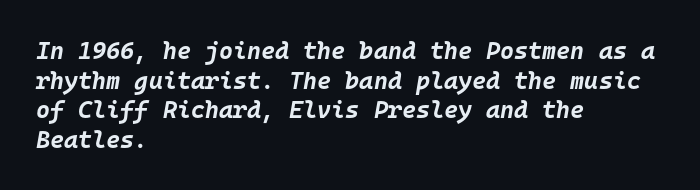
Layout note: lines flush left. The strip under each line holds only bare page. Weight: bold. Tracking value appears to be zero — textbook default spacing. When letters slant like this, we call the style italic.
